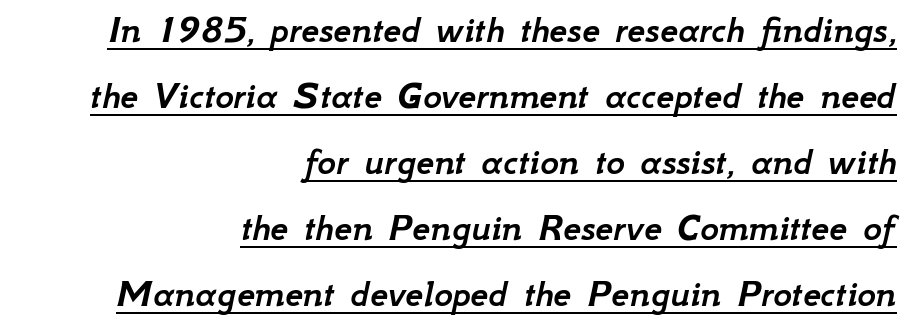
Q: Is the text italic (slanted)? A: Yes, it leans right by about 12 degrees.
Q: Is the text underlined? A: Yes.
Q: How is the paragraph aligned? A: Right-aligned.
Q: Is the spacing between letters normal or unusually wide? A: Normal.
Q: Is the spacing between lines tight, normal or loose? A: Normal.
Q: Width (condensed, normal, or wide)? A: Normal.
Q: Stroke contrast? A: Low.
Q: x-height? A: Small.
Q: Monospaced? A: No.
